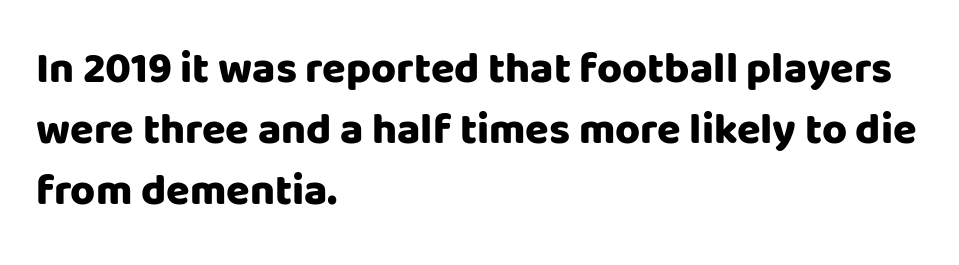
Thick stems and heavy bowls — unmistakably bold. Inter-character spacing is left at the font's built-in metrics. A roman cut, with each character standing at attention. Normally led — the rows are evenly, conventionally spaced. Note the varied advance widths — an 'i' is clearly narrower than an 'm'.
